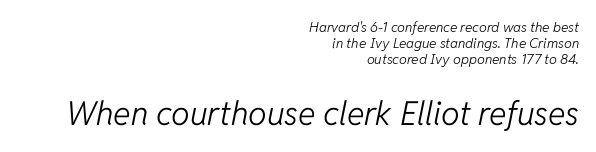
Q: Is the text bold? A: No.
Q: Is the text italic (slanted)? A: Yes, it leans right by about 11 degrees.
Q: Is the text underlined? A: No.
Q: How is the paragraph aligned? A: Right-aligned.
Q: Is the spacing between letters normal or unusually wide? A: Normal.
Q: Is the spacing between lines tight, normal or loose? A: Tight.
Q: Which block of text is set in a larger size, the first (top) or the second (bottom)? A: The second (bottom) one.
Q: Width (condensed, normal, or wide)? A: Normal.
Q: Stroke contrast? A: Low.
Q: x-height? A: Medium.
Q: Monospaced? A: No.
